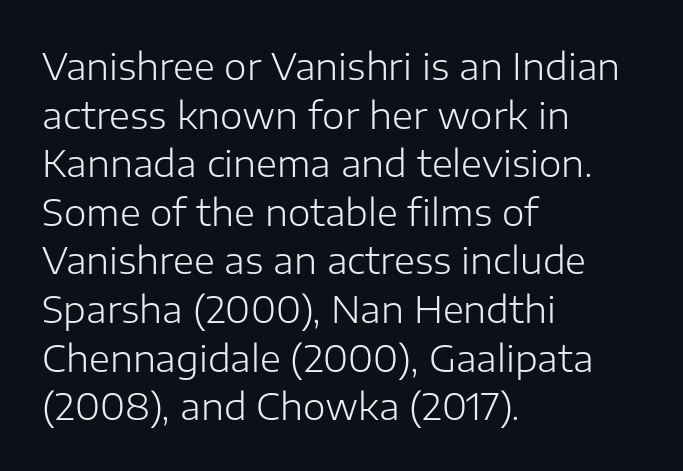
{"serif": "no", "italic": "no", "bold": "no", "weight": "light", "width": "normal", "stroke_contrast": "low", "x_height": "medium", "monospaced": "no", "underline": "no", "align": "left", "line_spacing": "normal", "line_spacing_ratio": 1.35, "letter_spacing": "normal", "letter_spacing_em": 0.0, "glyph_px": 36}
